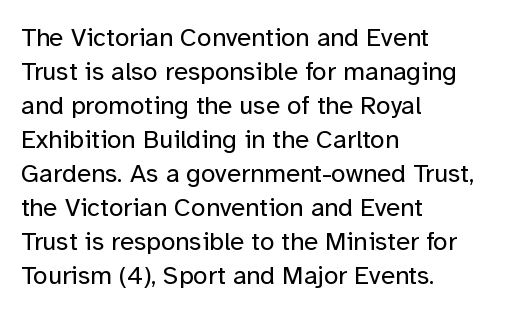
Descenders are the only things crossing below the line. All the whitespace from short lines collects on the right. Characters remain perfectly vertical along every line. The letters sit at their default tracking, neither squeezed nor spread.
